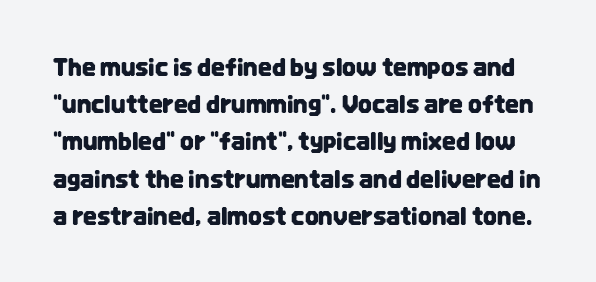
{"italic": "no", "underline": "no", "line_spacing": "normal", "line_spacing_ratio": 1.55, "letter_spacing": "normal", "letter_spacing_em": 0.0, "glyph_px": 24}
